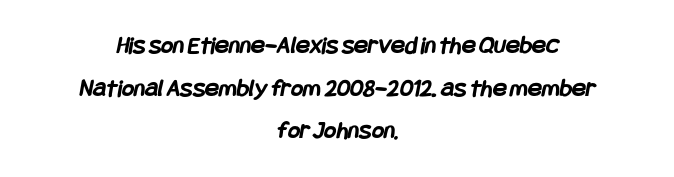
{"bold": "yes", "underline": "no", "align": "center", "line_spacing": "normal", "line_spacing_ratio": 1.64, "letter_spacing": "normal", "letter_spacing_em": 0.0, "glyph_px": 26}
